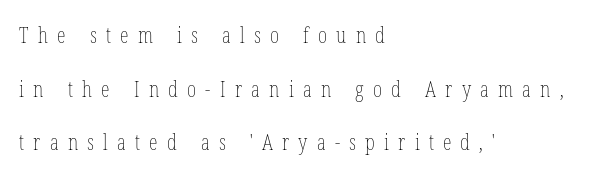
{"italic": "no", "bold": "no", "underline": "no", "align": "left", "line_spacing": "loose", "line_spacing_ratio": 2.44, "letter_spacing": "wide", "letter_spacing_em": 0.42, "glyph_px": 22}
